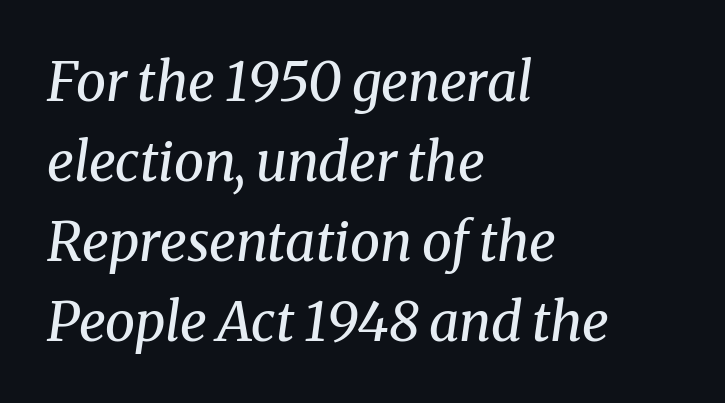
A serif font was chosen for this passage. Character widths vary here, with narrow letters taking less room than wide ones. Rows of type keep a routine distance in the vertical direction. Horizontal alignment here is leftward, the default for most running prose.
